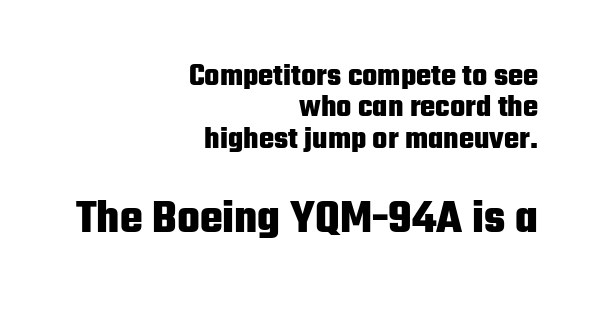
Q: Is the text bold? A: Yes.
Q: Is the text italic (slanted)? A: No, it is upright.
Q: Is the typeface a serif or a sans-serif typeface? A: Sans-serif.
Q: Is the text underlined? A: No.
Q: How is the paragraph aligned? A: Right-aligned.
Q: Is the spacing between letters normal or unusually wide? A: Normal.
Q: Is the spacing between lines tight, normal or loose? A: Tight.
Q: Which block of text is set in a larger size, the first (top) or the second (bottom)? A: The second (bottom) one.
Q: Width (condensed, normal, or wide)? A: Condensed.
Q: Stroke contrast? A: Low.
Q: x-height? A: Medium.
Q: Monospaced? A: No.
